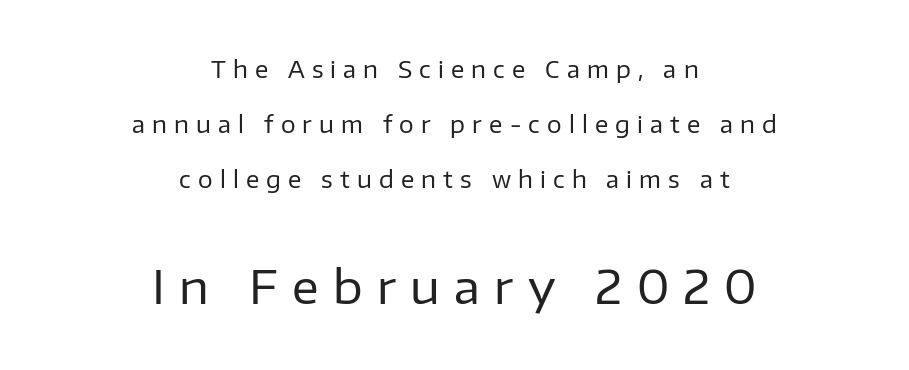
The image shows 46 px regular-weight sans-serif type, upright; set centered, loose line spacing (2.4x), unusually wide letter spacing (+0.31 em), not underlined; the second (bottom) block is 2.0x larger; low stroke contrast and a medium x-height.
